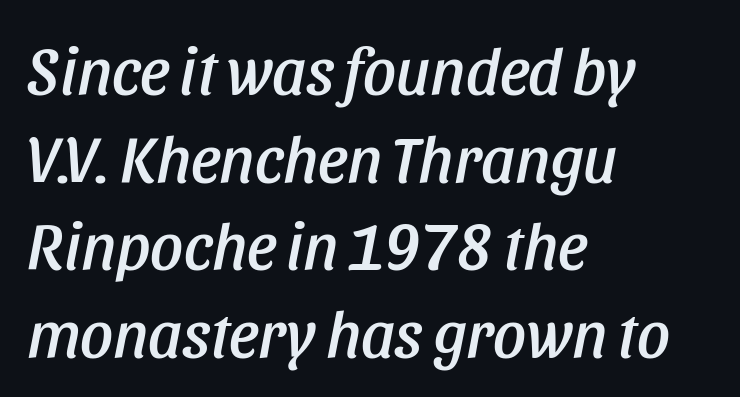
Q: Is the text italic (slanted)? A: Yes, it leans right by about 11 degrees.
Q: Is the text underlined? A: No.
Q: How is the paragraph aligned? A: Left-aligned.
Q: Is the spacing between letters normal or unusually wide? A: Normal.
Q: Is the spacing between lines tight, normal or loose? A: Normal.
Q: Width (condensed, normal, or wide)? A: Condensed.
Q: Stroke contrast? A: Low.
Q: x-height? A: Large.
Q: Monospaced? A: No.
